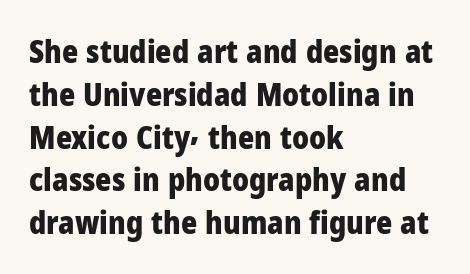
{"serif": "no", "italic": "no", "bold": "yes", "weight": "heavy", "width": "normal", "stroke_contrast": "low", "x_height": "medium", "monospaced": "no", "underline": "no", "align": "left", "line_spacing": "normal", "line_spacing_ratio": 1.38, "letter_spacing": "normal", "letter_spacing_em": 0.0, "glyph_px": 31}
